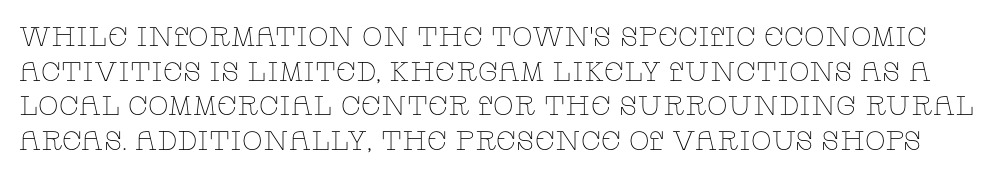
The face looks like a standard text weight, possibly lighter. Compared with typical body copy, the letter spacing here is the same. The strip under each line holds only bare page. Do the letters lean? They stand straight. In terms of leading, this rendering sits right in the middle.
